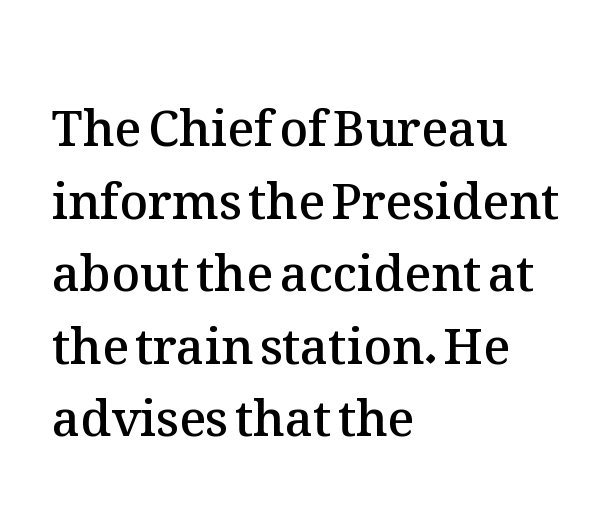
Q: Is the text bold? A: Semi-bold.
Q: Is the text italic (slanted)? A: No, it is upright.
Q: Is the text underlined? A: No.
Q: How is the paragraph aligned? A: Left-aligned.
Q: Is the spacing between letters normal or unusually wide? A: Normal.
Q: Is the spacing between lines tight, normal or loose? A: Normal.
Q: Width (condensed, normal, or wide)? A: Normal.
Q: Stroke contrast? A: Medium.
Q: x-height? A: Medium.
Q: Monospaced? A: No.
